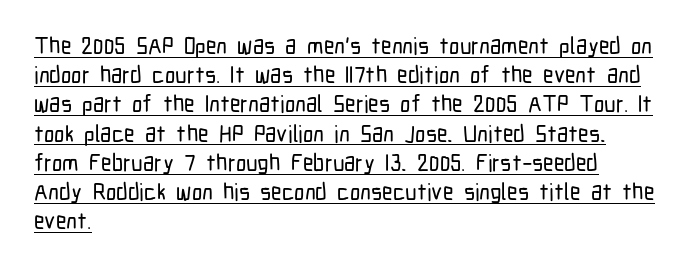
{"italic": "no", "underline": "yes", "align": "left", "line_spacing": "normal", "line_spacing_ratio": 1.27, "letter_spacing": "normal", "letter_spacing_em": 0.0, "glyph_px": 23}
